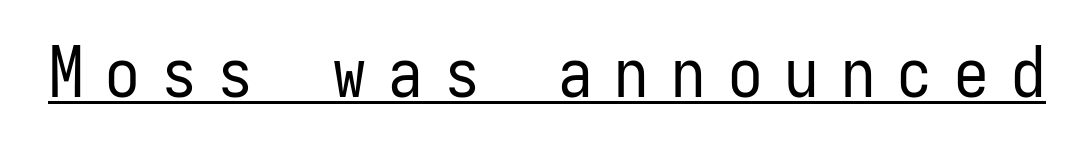
The image shows 69 px regular-weight, condensed sans-serif type, upright, monospaced; set unusually wide letter spacing (+0.32 em), underlined; low stroke contrast and a medium x-height.
